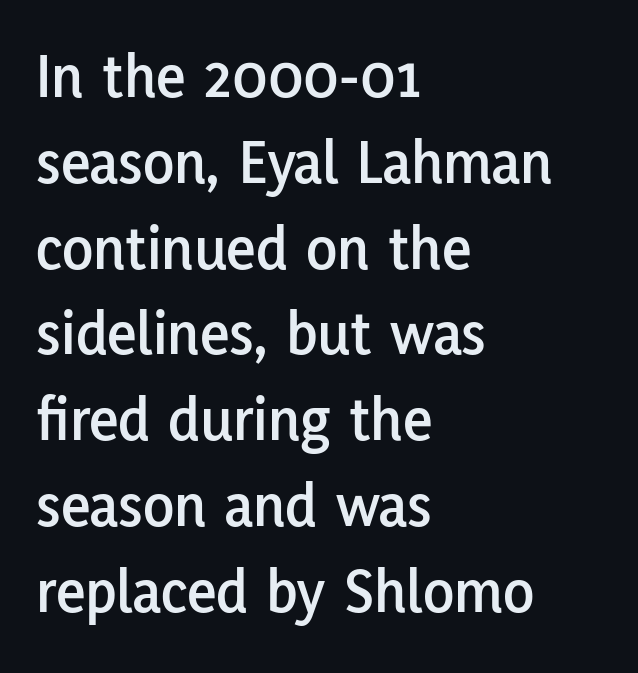
The passage shown has conventional tracking throughout. The words here are not underlined. The ragged edge is on the right, which tells us the setting is flush left. Ascenders rise straight up at ninety degrees. One glance says typical: line gaps are just what's usual.
